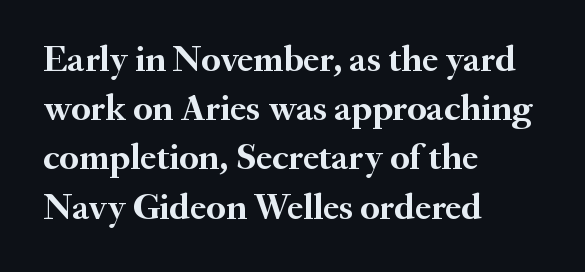
Q: Is the text bold? A: Yes.
Q: Is the text italic (slanted)? A: No, it is upright.
Q: Is the typeface a serif or a sans-serif typeface? A: Serif.
Q: Is the text underlined? A: No.
Q: How is the paragraph aligned? A: Left-aligned.
Q: Is the spacing between letters normal or unusually wide? A: Normal.
Q: Is the spacing between lines tight, normal or loose? A: Normal.
Q: Width (condensed, normal, or wide)? A: Normal.
Q: Stroke contrast? A: Medium.
Q: x-height? A: Small.
Q: Monospaced? A: No.
